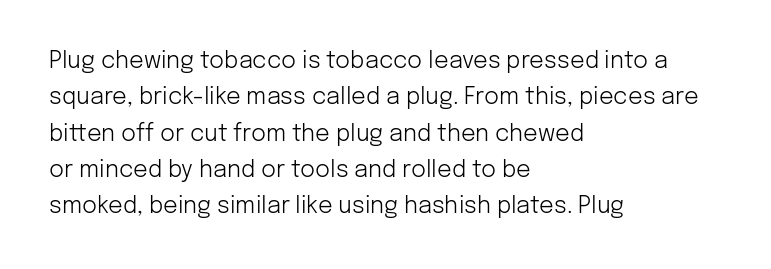
Compared with typical paragraphs, the rows here are spaced about the same. The letterforms sit at book weight or below. Ascenders rise straight up at ninety degrees. The lines are quadded left. Check the space under the baseline: it is left empty. Tracking value appears to be zero — textbook default spacing.
